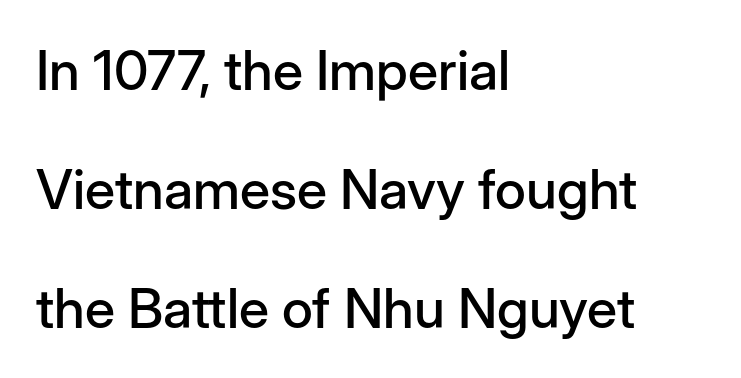
{"serif": "no", "italic": "no", "width": "normal", "stroke_contrast": "low", "x_height": "medium", "monospaced": "no", "underline": "no", "align": "left", "line_spacing": "loose", "line_spacing_ratio": 2.16, "letter_spacing": "normal", "letter_spacing_em": 0.0, "glyph_px": 55}
